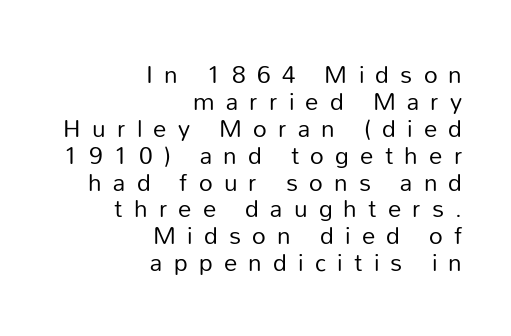
Q: Is the text bold? A: No.
Q: Is the text italic (slanted)? A: No, it is upright.
Q: Is the text underlined? A: No.
Q: How is the paragraph aligned? A: Right-aligned.
Q: Is the spacing between letters normal or unusually wide? A: Unusually wide.
Q: Is the spacing between lines tight, normal or loose? A: Tight.
